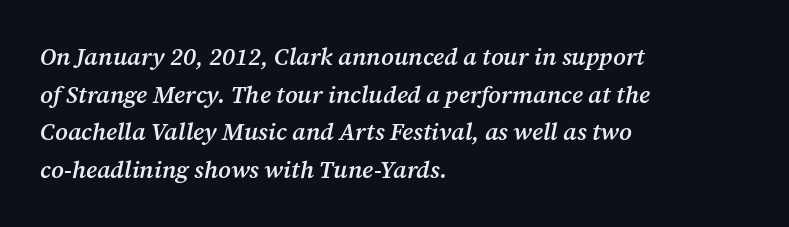
The image shows 24 px text type, italic (leaning right); set left-aligned, normal line spacing (1.57x), normal letter spacing, not underlined.
